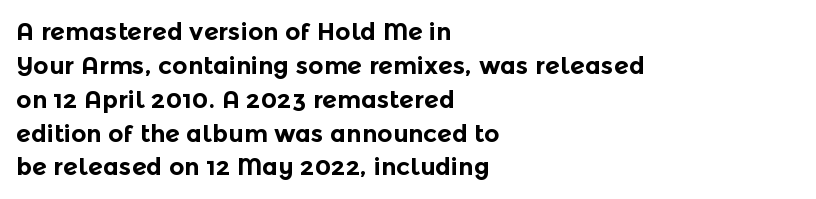
Q: Is the text bold? A: Yes.
Q: Is the text italic (slanted)? A: No, it is upright.
Q: Is the text underlined? A: No.
Q: How is the paragraph aligned? A: Left-aligned.
Q: Is the spacing between letters normal or unusually wide? A: Normal.
Q: Is the spacing between lines tight, normal or loose? A: Normal.
